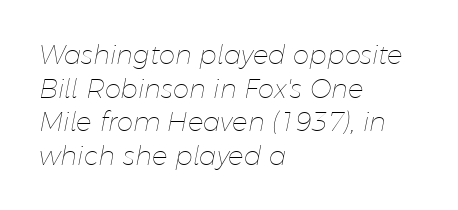
A typesetter would call this zero additional tracking. The typography opts for an oblique posture over an upright one. Line starts are locked; line ends wander. Lines of text with bare space underneath.
